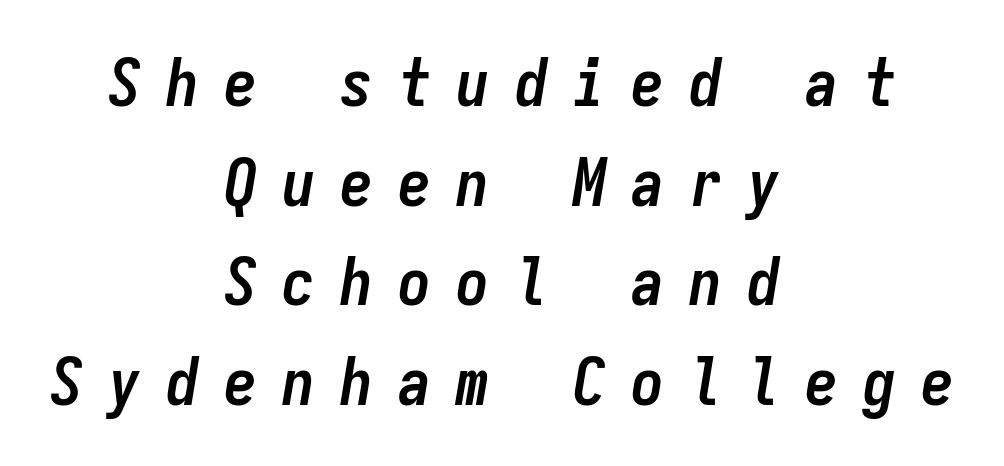
Q: Is the text bold? A: Yes.
Q: Is the text italic (slanted)? A: Yes, it leans right by about 9 degrees.
Q: Is the text underlined? A: No.
Q: How is the paragraph aligned? A: Centered.
Q: Is the spacing between letters normal or unusually wide? A: Unusually wide.
Q: Is the spacing between lines tight, normal or loose? A: Normal.
Q: Width (condensed, normal, or wide)? A: Condensed.
Q: Stroke contrast? A: Low.
Q: x-height? A: Medium.
Q: Monospaced? A: Yes.
